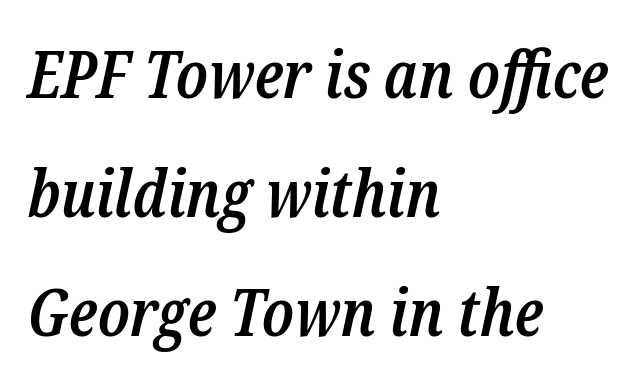
{"serif": "yes", "italic": "yes", "lean": "right", "slant_degrees": 12, "bold": "semi", "weight": "semibold", "width": "condensed", "stroke_contrast": "low", "x_height": "medium", "monospaced": "no", "underline": "no", "align": "left", "line_spacing_ratio": 1.8, "letter_spacing": "normal", "letter_spacing_em": 0.0, "glyph_px": 66}
